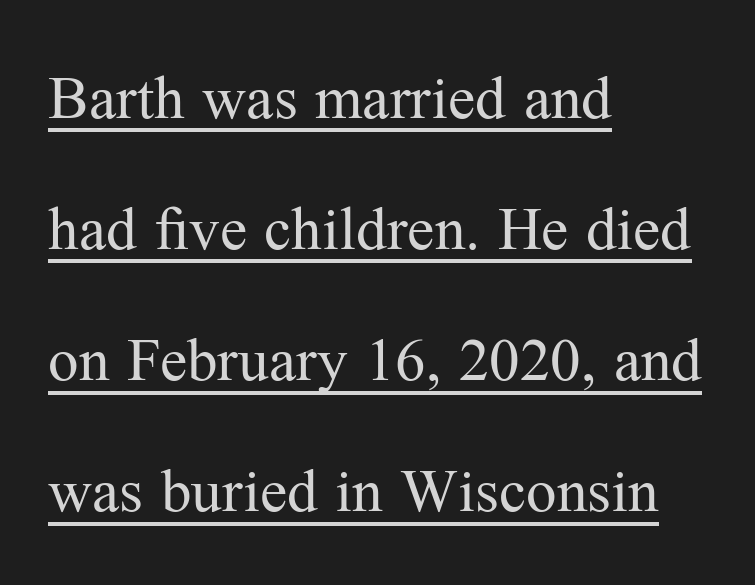
Think standard paragraph weight, or any step lighter than that. There is no visible air inserted between adjacent glyphs. The lettering holds an erect, upright posture throughout. This sample carries an underscore along the baseline area.
